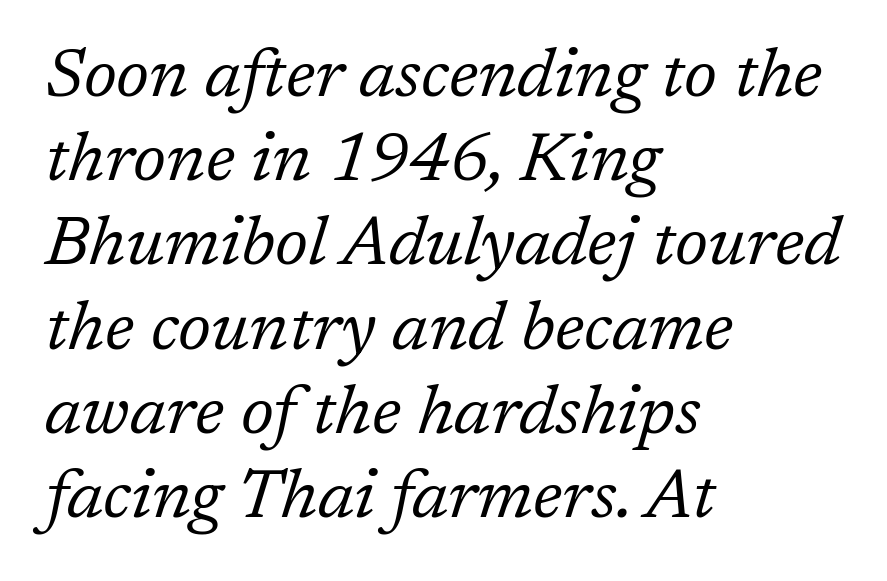
{"serif": "yes", "italic": "yes", "lean": "right", "slant_degrees": 17, "bold": "no", "weight": "regular", "width": "normal", "stroke_contrast": "low", "x_height": "medium", "monospaced": "no", "underline": "no", "align": "left", "line_spacing_ratio": 1.22, "letter_spacing": "normal", "letter_spacing_em": 0.0, "glyph_px": 69}
